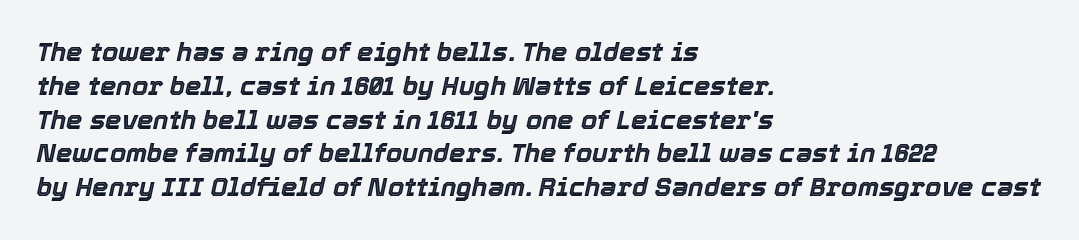
{"italic": "yes", "lean": "right", "slant_degrees": 12, "underline": "no", "align": "left", "line_spacing": "normal", "line_spacing_ratio": 1.3, "letter_spacing": "normal", "letter_spacing_em": 0.0, "glyph_px": 26}
